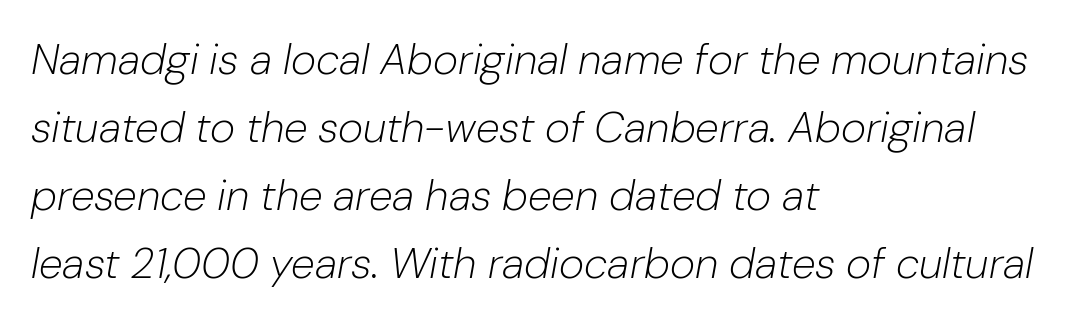
All the whitespace from short lines collects on the right. There is no visible air inserted between adjacent glyphs. Check the space under the baseline: it is left empty. If you drew a line through each stem, it would be angled. One glance says typical: line gaps are just what's usual. The letters advance in unequal steps, a hallmark of proportional type.
